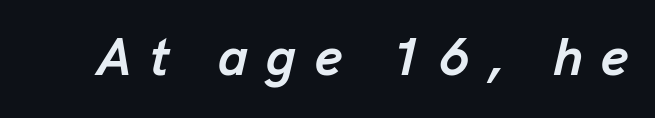
Q: Is the text bold? A: Yes.
Q: Is the text italic (slanted)? A: Yes, it leans right by about 13 degrees.
Q: Is the text underlined? A: No.
Q: Is the spacing between letters normal or unusually wide? A: Unusually wide.
Q: Width (condensed, normal, or wide)? A: Normal.
Q: Stroke contrast? A: Low.
Q: x-height? A: Medium.
Q: Monospaced? A: No.
